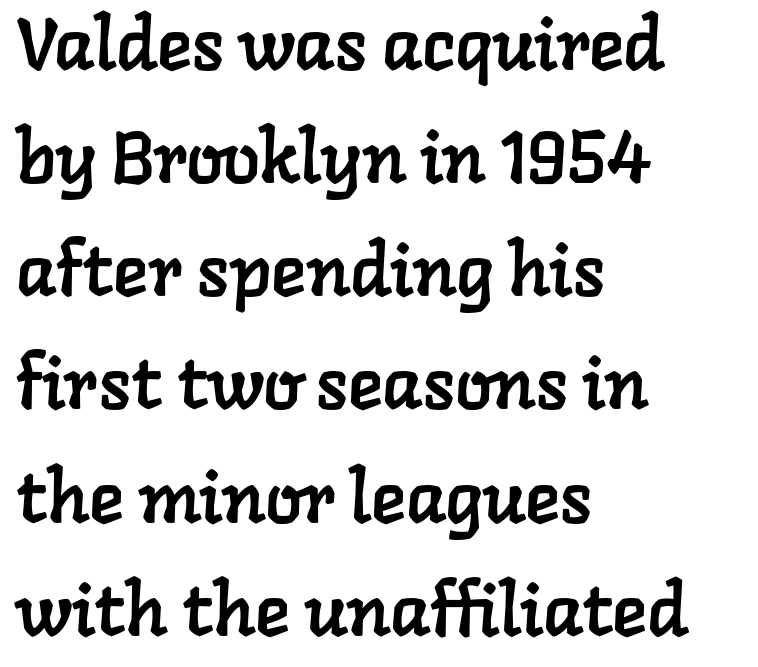
Q: Is the typeface a serif or a sans-serif typeface? A: Serif.
Q: Is the text underlined? A: No.
Q: How is the paragraph aligned? A: Left-aligned.
Q: Is the spacing between letters normal or unusually wide? A: Normal.
Q: Is the spacing between lines tight, normal or loose? A: Normal.
Q: Width (condensed, normal, or wide)? A: Normal.
Q: Stroke contrast? A: Low.
Q: x-height? A: Medium.
Q: Monospaced? A: No.
